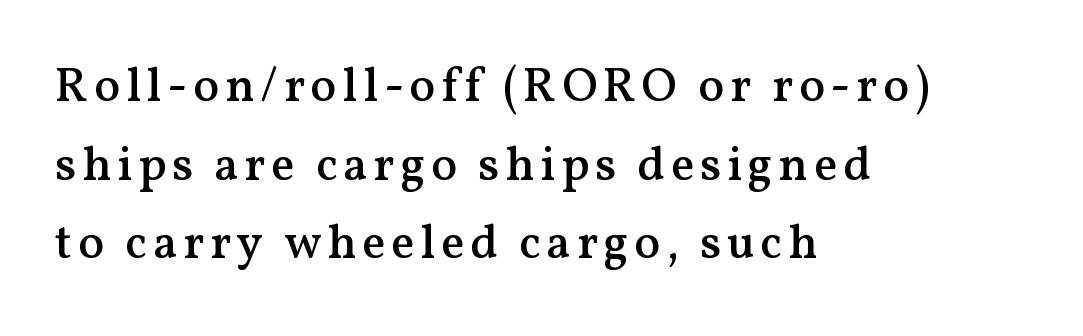
The image shows 48 px semibold serif type, upright; set left-aligned, normal line spacing (1.64x), not underlined; medium stroke contrast and a medium x-height.
